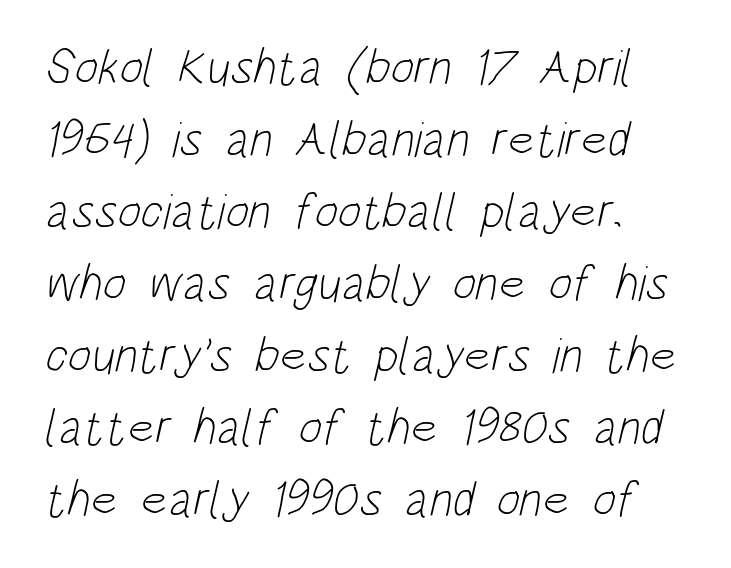
{"serif": "no", "bold": "no", "weight": "light", "width": "condensed", "stroke_contrast": "low", "x_height": "large", "monospaced": "no", "underline": "no", "align": "left", "line_spacing": "normal", "line_spacing_ratio": 1.44, "letter_spacing": "normal", "letter_spacing_em": 0.0, "glyph_px": 50}
